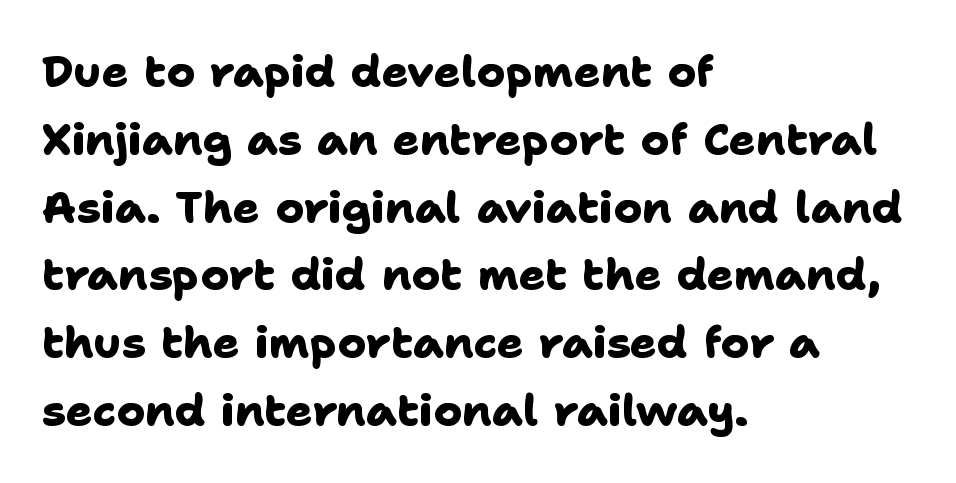
The letters are bold, with thick, heavy strokes. The rendering uses natural spacing where letterforms have individual widths. The strip under each line holds only bare page. Check where the strokes stop: nothing finishes them off — pure sans.
